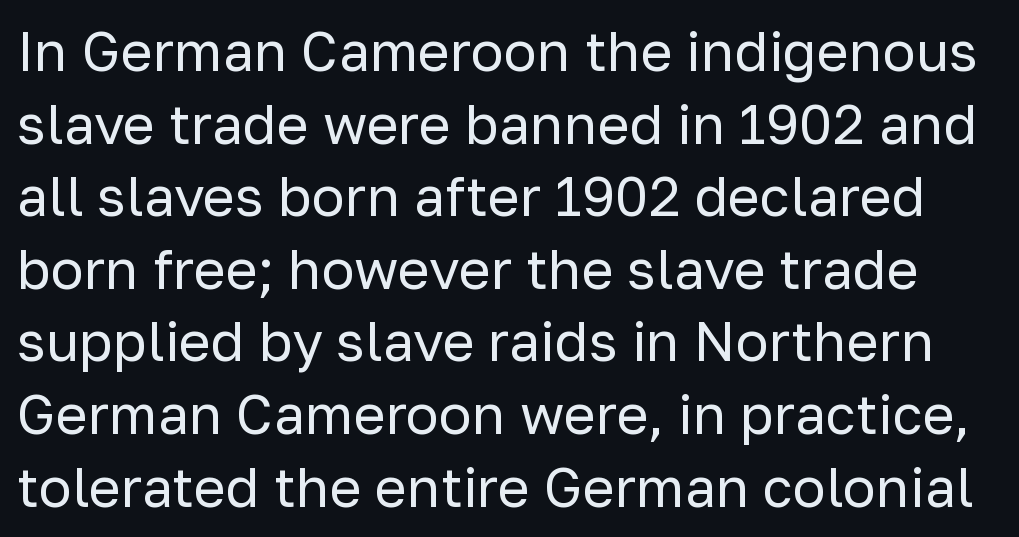
Q: Is the text bold? A: No.
Q: Is the text italic (slanted)? A: No, it is upright.
Q: Is the typeface a serif or a sans-serif typeface? A: Sans-serif.
Q: Is the text underlined? A: No.
Q: Is the spacing between letters normal or unusually wide? A: Normal.
Q: Is the spacing between lines tight, normal or loose? A: Normal.
Q: Width (condensed, normal, or wide)? A: Normal.
Q: Stroke contrast? A: Low.
Q: x-height? A: Medium.
Q: Monospaced? A: No.
